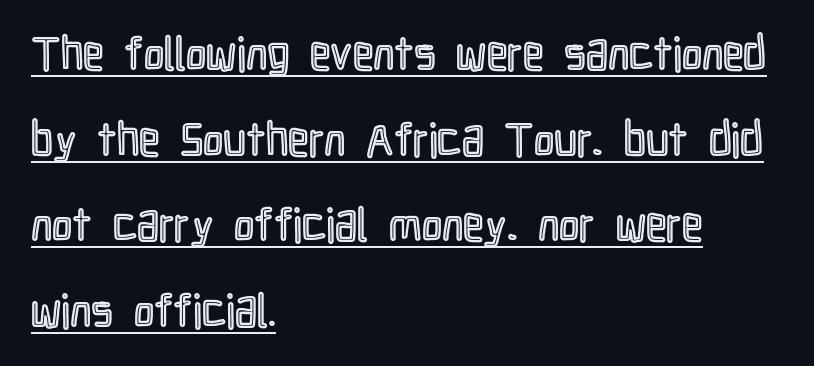
{"italic": "no", "width": "condensed", "x_height": "medium", "monospaced": "no", "underline": "yes", "align": "left", "line_spacing_ratio": 1.86, "letter_spacing": "normal", "letter_spacing_em": 0.0, "glyph_px": 46}
